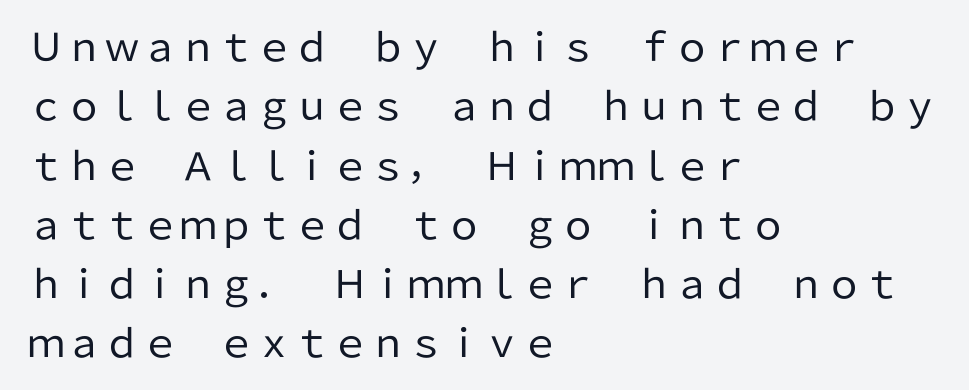
Honestly, the letter spacing is just normal — you wouldn't notice it. Caption: face not bold, strokes unweighted. The letters carry no serifs — their stems end cleanly without finishing strokes. Nope, not italic — everything's standing straight. A bare baseline throughout the passage.
